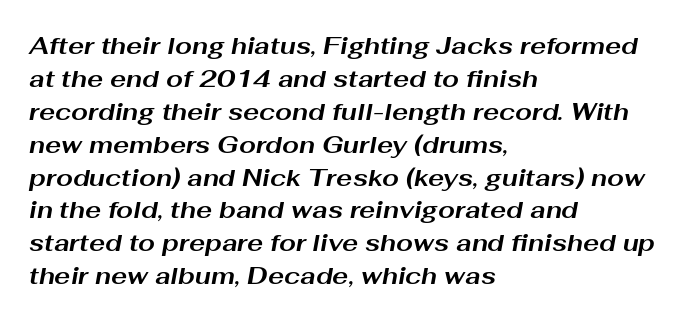
The image shows 24 px bold type, italic (leaning right); set left-aligned, normal line spacing (1.37x), normal letter spacing, not underlined.
